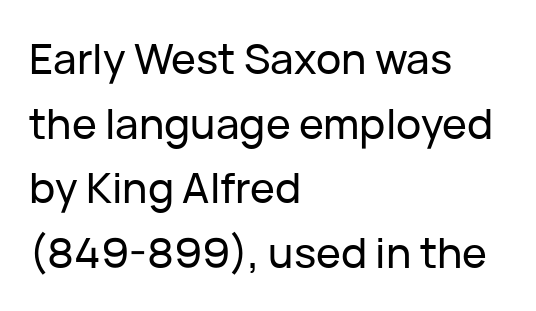
Q: Is the text italic (slanted)? A: No, it is upright.
Q: Is the typeface a serif or a sans-serif typeface? A: Sans-serif.
Q: Is the text underlined? A: No.
Q: How is the paragraph aligned? A: Left-aligned.
Q: Is the spacing between letters normal or unusually wide? A: Normal.
Q: Is the spacing between lines tight, normal or loose? A: Normal.
Q: Width (condensed, normal, or wide)? A: Normal.
Q: Stroke contrast? A: Low.
Q: x-height? A: Medium.
Q: Monospaced? A: No.
